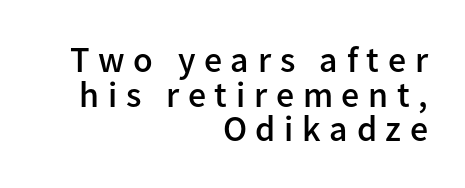
Q: Is the text bold? A: Semi-bold.
Q: Is the text italic (slanted)? A: No, it is upright.
Q: Is the typeface a serif or a sans-serif typeface? A: Sans-serif.
Q: Is the text underlined? A: No.
Q: How is the paragraph aligned? A: Right-aligned.
Q: Is the spacing between letters normal or unusually wide? A: Unusually wide.
Q: Is the spacing between lines tight, normal or loose? A: Tight.
Q: Width (condensed, normal, or wide)? A: Normal.
Q: Stroke contrast? A: Low.
Q: x-height? A: Medium.
Q: Monospaced? A: No.
